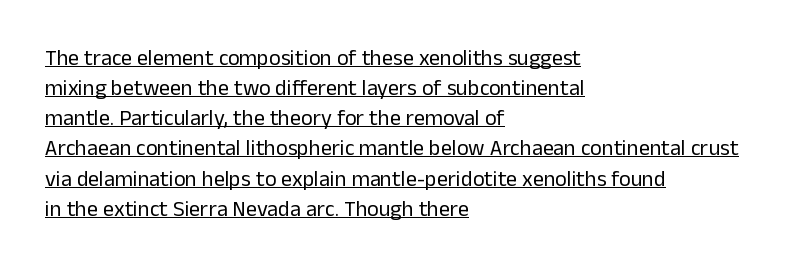
Q: Is the text bold? A: No.
Q: Is the text italic (slanted)? A: No, it is upright.
Q: Is the text underlined? A: Yes.
Q: How is the paragraph aligned? A: Left-aligned.
Q: Is the spacing between letters normal or unusually wide? A: Normal.
Q: Is the spacing between lines tight, normal or loose? A: Normal.
